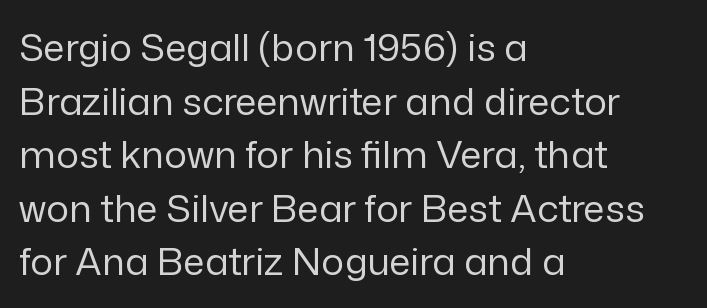
Check where the strokes stop: nothing finishes them off — pure sans. Whoever set this chose a conventional vertical rhythm. Caption: standard tracking, unaltered. Quick note: not italic, upright. Weight: regular or lighter. Leftover space on each line is placed entirely after the last word.
